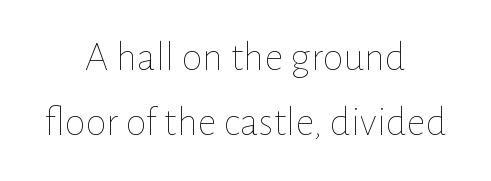
{"italic": "no", "bold": "no", "weight": "thin", "width": "normal", "stroke_contrast": "low", "x_height": "medium", "monospaced": "no", "underline": "no", "align": "center", "line_spacing": "normal", "line_spacing_ratio": 1.55, "letter_spacing": "normal", "letter_spacing_em": 0.0, "glyph_px": 42}
